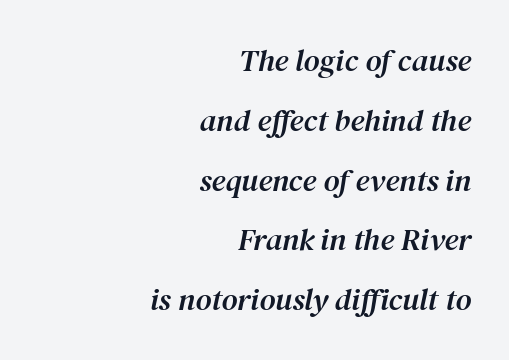
The image shows 31 px serif type, italic (leaning right); set right-aligned, loose line spacing (1.93x), normal letter spacing, not underlined; medium stroke contrast and a medium x-height.
